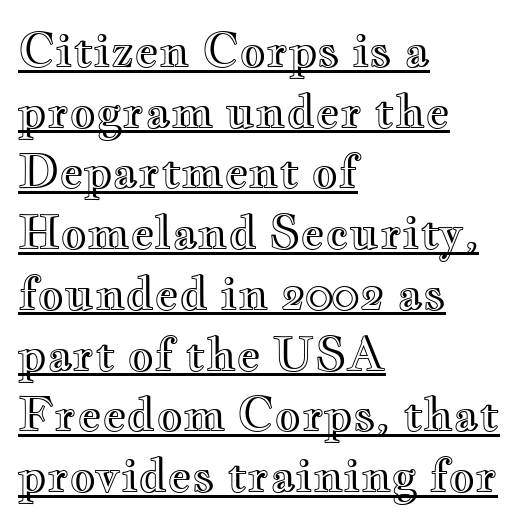
{"italic": "no", "width": "wide", "x_height": "small", "monospaced": "no", "underline": "yes", "align": "left", "line_spacing": "normal", "line_spacing_ratio": 1.32, "letter_spacing": "normal", "letter_spacing_em": 0.0, "glyph_px": 46}
